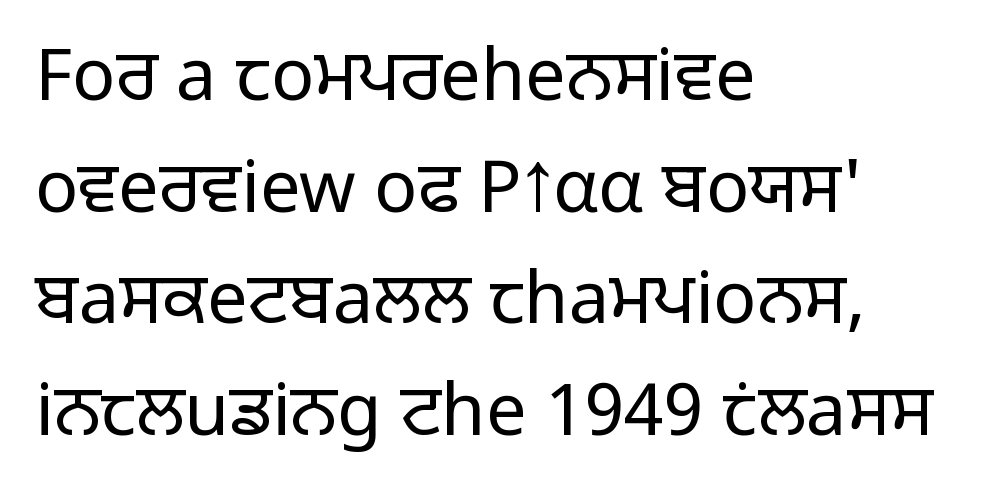
Is this a fixed-width face? No — the glyphs have proportional, varying widths. The font's upright variant was chosen for this text. The font family rendered here belongs to the sans-serif group. The paragraph shown leans on its left margin. Descenders hang freely into open space. No heavy texture on the line: the type isn't bold.
